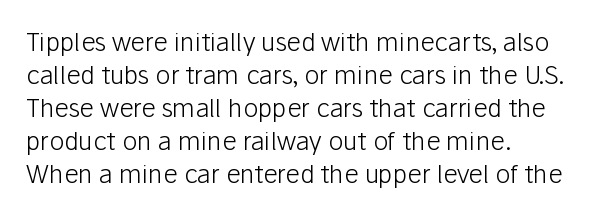
{"italic": "no", "bold": "no", "underline": "no", "align": "left", "line_spacing": "normal", "line_spacing_ratio": 1.32, "letter_spacing": "normal", "letter_spacing_em": 0.0, "glyph_px": 25}
